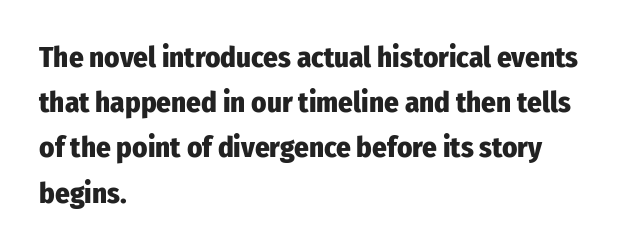
Horizontally, the lines are justified to the leading edge only. A dark, heavy texture on the line: the type is bold. This sample uses a sans-serif face. Italic? Not at all — the glyphs are vertical. Does the leading feel generous? No, just average.
